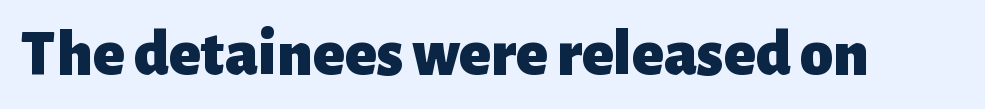
Nope, no serifs anywhere on these letters. Lines of text with bare space underneath. The face used here has the dense, thick strokes of a bold. Vertical strokes here are truly vertical.
